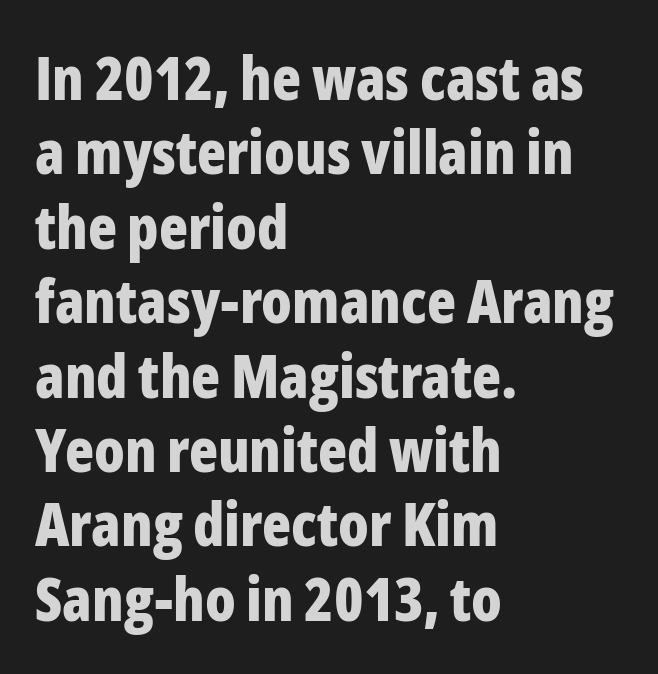
The image shows 60 px bold, condensed sans-serif type, upright; set left-aligned, line spacing 1.24x, normal letter spacing, not underlined; low stroke contrast and a medium x-height.
